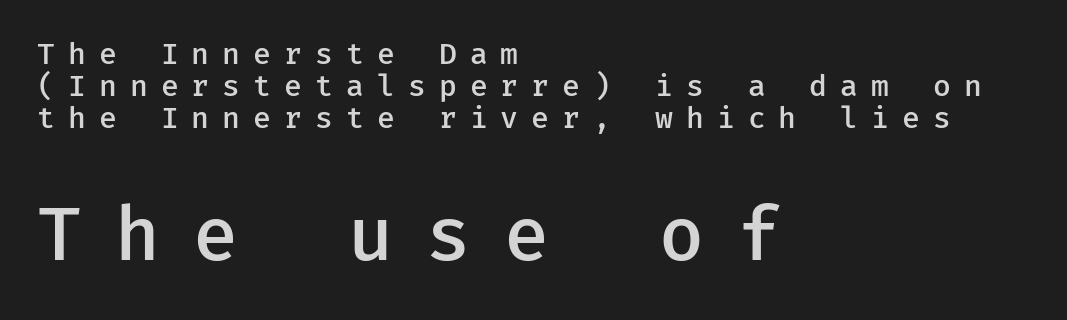
Q: Is the text bold? A: Semi-bold.
Q: Is the text italic (slanted)? A: No, it is upright.
Q: Is the typeface a serif or a sans-serif typeface? A: Sans-serif.
Q: Is the text underlined? A: No.
Q: How is the paragraph aligned? A: Left-aligned.
Q: Is the spacing between letters normal or unusually wide? A: Unusually wide.
Q: Is the spacing between lines tight, normal or loose? A: Tight.
Q: Which block of text is set in a larger size, the first (top) or the second (bottom)? A: The second (bottom) one.
Q: Width (condensed, normal, or wide)? A: Normal.
Q: Stroke contrast? A: Low.
Q: x-height? A: Medium.
